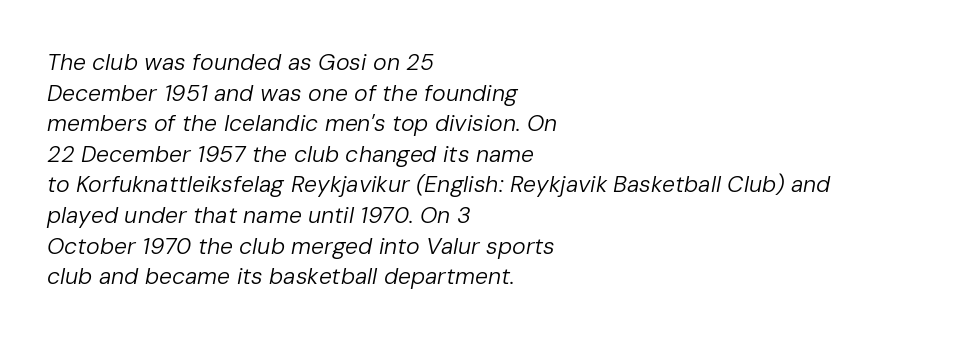
The image shows 23 px text type, italic (leaning right); set left-aligned, normal line spacing (1.33x), normal letter spacing, not underlined.
